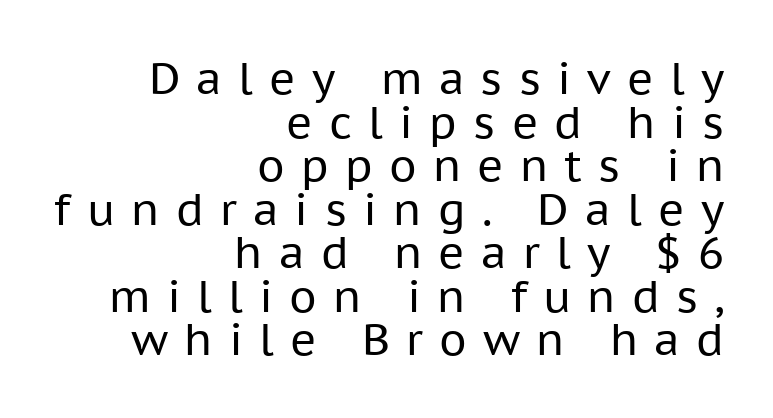
Honestly, the letter spacing is so wide it's the main thing you notice. Note the varied advance widths — an 'i' is clearly narrower than an 'm'. In terms of posture, this sample is upright. A typesetter would label this face a sans.
